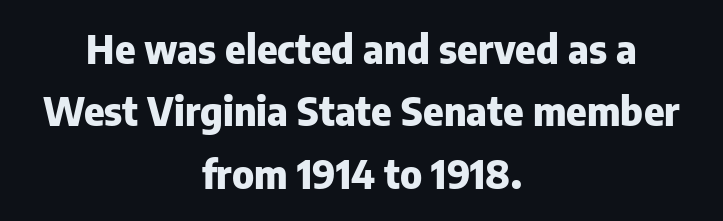
The image shows 39 px heavy sans-serif type, upright; set centered, normal line spacing (1.6x), normal letter spacing, not underlined; low stroke contrast and a medium x-height.
